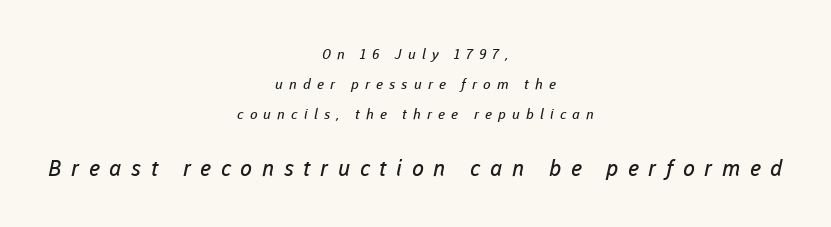
The image shows 22 px text type; set centered, loose line spacing (2.16x), unusually wide letter spacing (+0.44 em), not underlined; the second (bottom) block is 1.57x larger.
